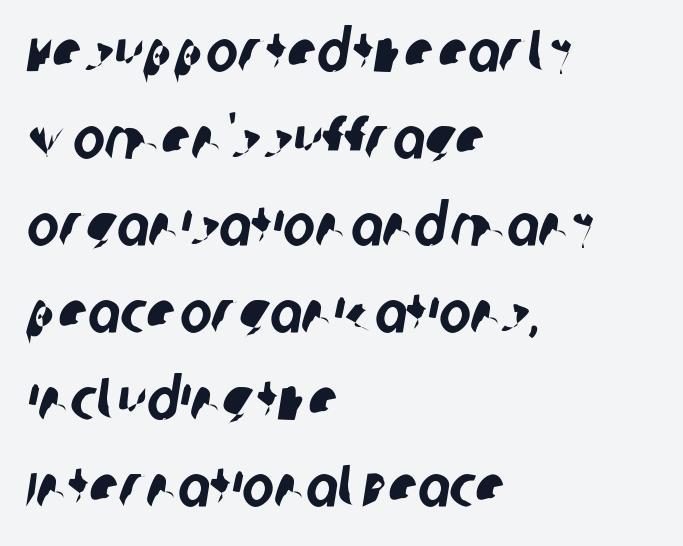
Visually the block forms a straight wall on the left and a jagged coastline on the right. Tracking here is standard; glyphs follow each other at the usual distance. Think of a printed novel: that variable character pitch is what you see here. In terms of letterform style, serifs are entirely absent. The rendering uses a moderate line-height, typical for paragraphs. The string is rendered with underlining switched off.
